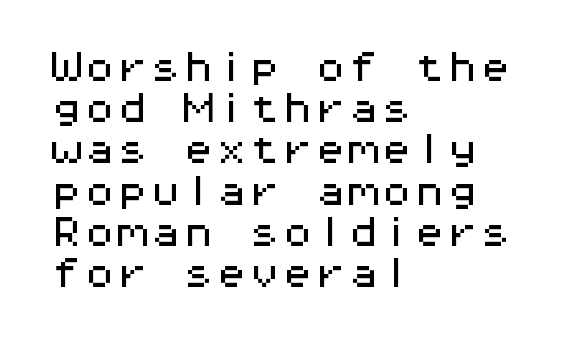
{"serif": "no", "italic": "no", "width": "wide", "stroke_contrast": "medium", "x_height": "medium", "monospaced": "yes", "underline": "no", "align": "left", "line_spacing": "normal", "line_spacing_ratio": 1.25, "letter_spacing": "normal", "letter_spacing_em": 0.0, "glyph_px": 33}
